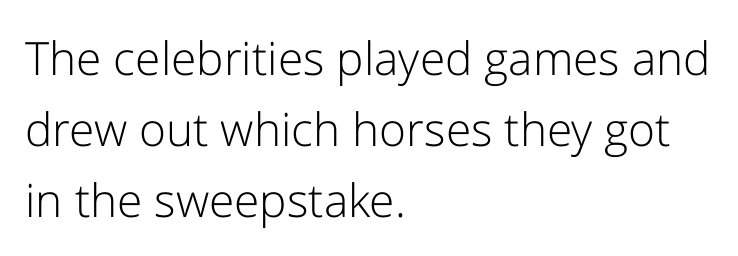
The image shows 46 px light sans-serif type, upright; set left-aligned, normal line spacing (1.54x), normal letter spacing, not underlined; low stroke contrast and a medium x-height.
